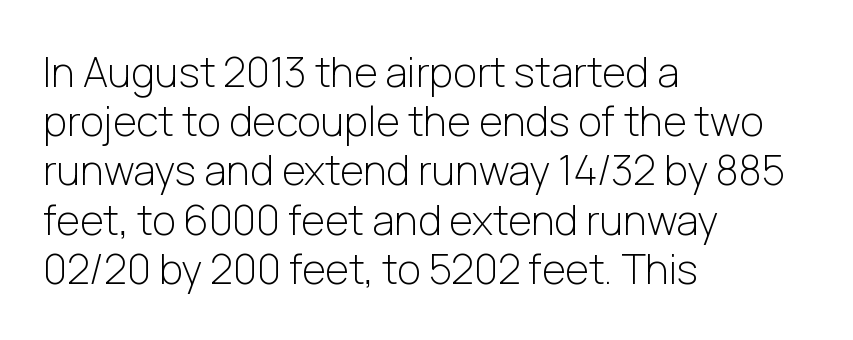
{"serif": "no", "italic": "no", "bold": "no", "weight": "light", "width": "normal", "stroke_contrast": "low", "x_height": "medium", "monospaced": "no", "underline": "no", "align": "left", "line_spacing_ratio": 1.2, "letter_spacing": "normal", "letter_spacing_em": 0.0, "glyph_px": 41}
